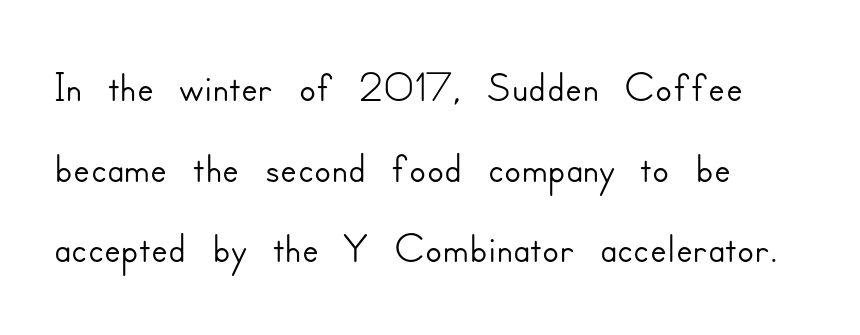
{"serif": "no", "italic": "no", "width": "normal", "stroke_contrast": "low", "x_height": "small", "monospaced": "no", "underline": "no", "line_spacing": "normal", "line_spacing_ratio": 1.3, "letter_spacing": "normal", "letter_spacing_em": 0.0, "glyph_px": 62}
